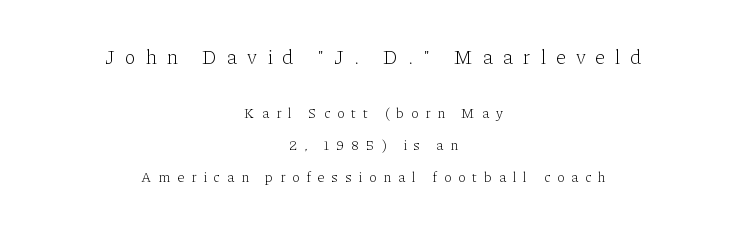
Q: Is the text bold? A: No.
Q: Is the text italic (slanted)? A: No, it is upright.
Q: Is the text underlined? A: No.
Q: How is the paragraph aligned? A: Centered.
Q: Is the spacing between letters normal or unusually wide? A: Unusually wide.
Q: Is the spacing between lines tight, normal or loose? A: Loose.
Q: Which block of text is set in a larger size, the first (top) or the second (bottom)? A: The first (top) one.
